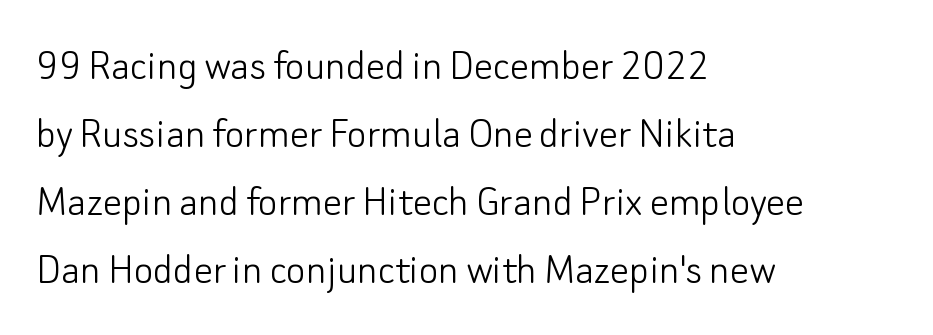
{"serif": "no", "italic": "no", "bold": "no", "weight": "light", "width": "normal", "stroke_contrast": "low", "x_height": "small", "monospaced": "no", "underline": "no", "align": "left", "line_spacing": "normal", "line_spacing_ratio": 1.45, "letter_spacing": "normal", "letter_spacing_em": 0.0, "glyph_px": 47}
